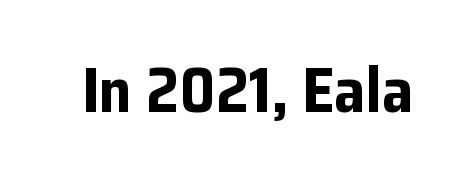
{"serif": "no", "italic": "no", "bold": "yes", "weight": "bold", "width": "normal", "stroke_contrast": "low", "x_height": "medium", "monospaced": "no", "underline": "no", "letter_spacing": "normal", "letter_spacing_em": 0.0, "glyph_px": 63}
